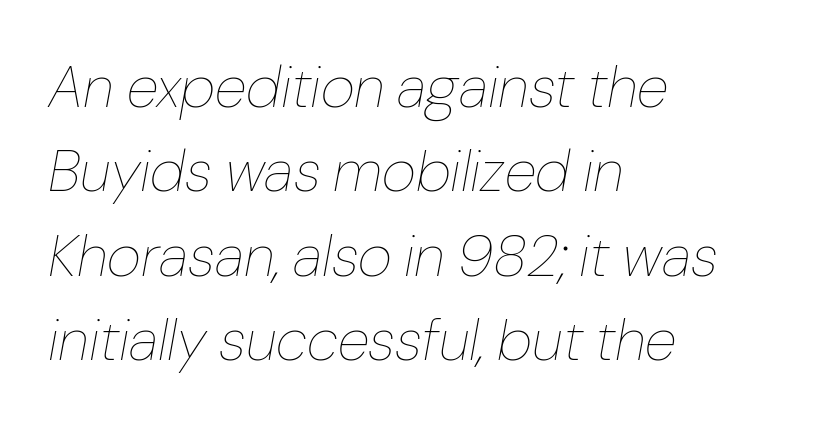
What stands out about the letter spacing? Nothing — it is the standard amount. Is this a heavy cut? Hardly; it is regular or lighter. The rendering uses natural spacing where letterforms have individual widths. An italicized treatment has been applied to the whole sample. Rule under the text: the space is simply empty. What's the leading like? Ordinary, nothing unusual.
